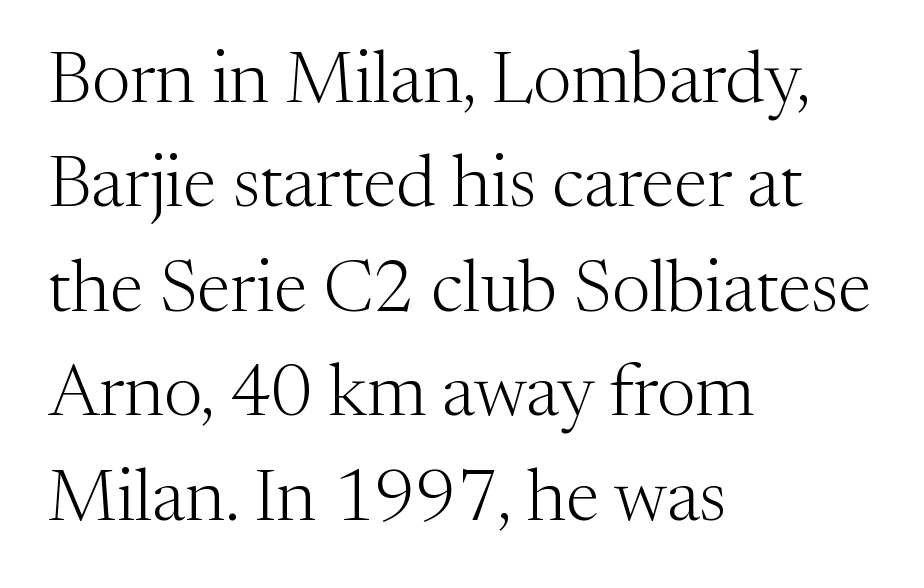
Q: Is the text bold? A: No.
Q: Is the text italic (slanted)? A: No, it is upright.
Q: Is the typeface a serif or a sans-serif typeface? A: Serif.
Q: Is the text underlined? A: No.
Q: How is the paragraph aligned? A: Left-aligned.
Q: Is the spacing between letters normal or unusually wide? A: Normal.
Q: Is the spacing between lines tight, normal or loose? A: Normal.
Q: Width (condensed, normal, or wide)? A: Normal.
Q: Stroke contrast? A: Medium.
Q: x-height? A: Medium.
Q: Monospaced? A: No.
